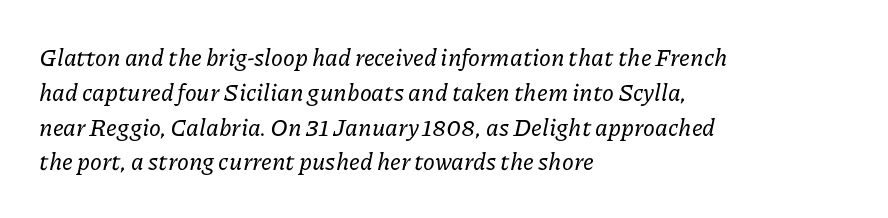
Q: Is the text italic (slanted)? A: Yes, it leans right by about 11 degrees.
Q: Is the text underlined? A: No.
Q: How is the paragraph aligned? A: Left-aligned.
Q: Is the spacing between letters normal or unusually wide? A: Normal.
Q: Is the spacing between lines tight, normal or loose? A: Normal.
